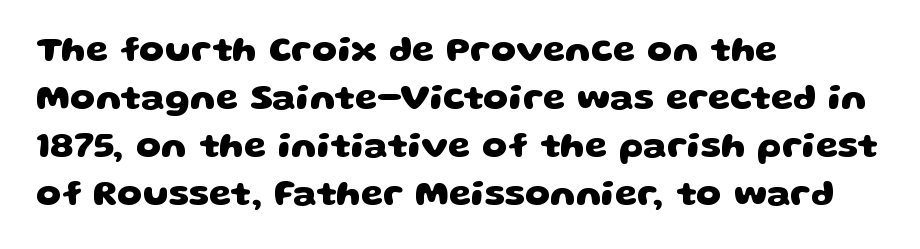
The image shows 36 px heavy, wide sans-serif type; set left-aligned, normal line spacing (1.33x), normal letter spacing, not underlined; low stroke contrast and a large x-height.
